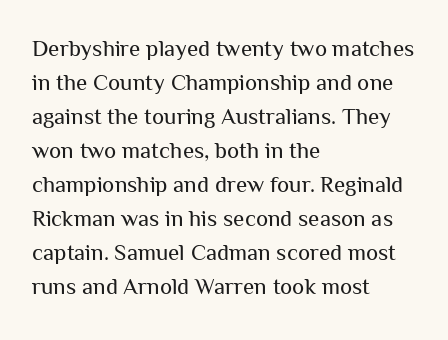
Q: Is the text bold? A: No.
Q: Is the text italic (slanted)? A: No, it is upright.
Q: Is the text underlined? A: No.
Q: How is the paragraph aligned? A: Left-aligned.
Q: Is the spacing between letters normal or unusually wide? A: Normal.
Q: Is the spacing between lines tight, normal or loose? A: Normal.
